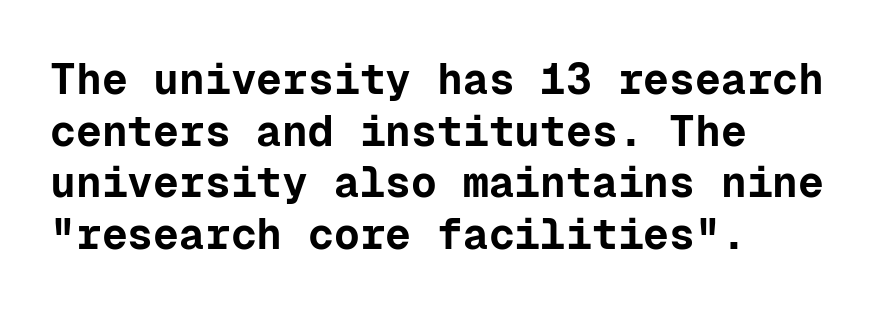
{"serif": "no", "italic": "no", "bold": "yes", "weight": "bold", "width": "normal", "stroke_contrast": "low", "x_height": "medium", "monospaced": "yes", "underline": "no", "align": "left", "line_spacing_ratio": 1.2, "letter_spacing": "normal", "letter_spacing_em": 0.0, "glyph_px": 43}
